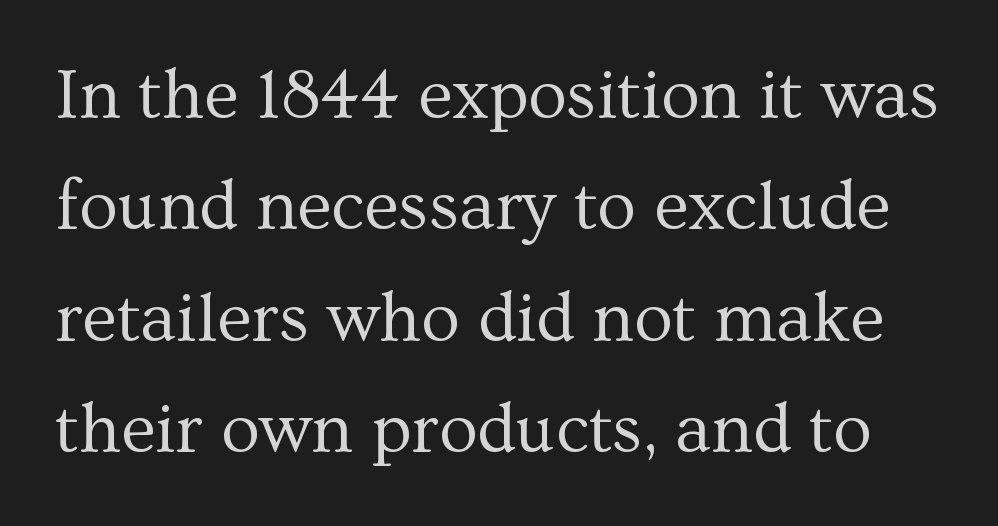
The image shows 71 px regular-weight serif type, upright; set normal line spacing (1.57x), normal letter spacing, not underlined; medium stroke contrast and a medium x-height.
